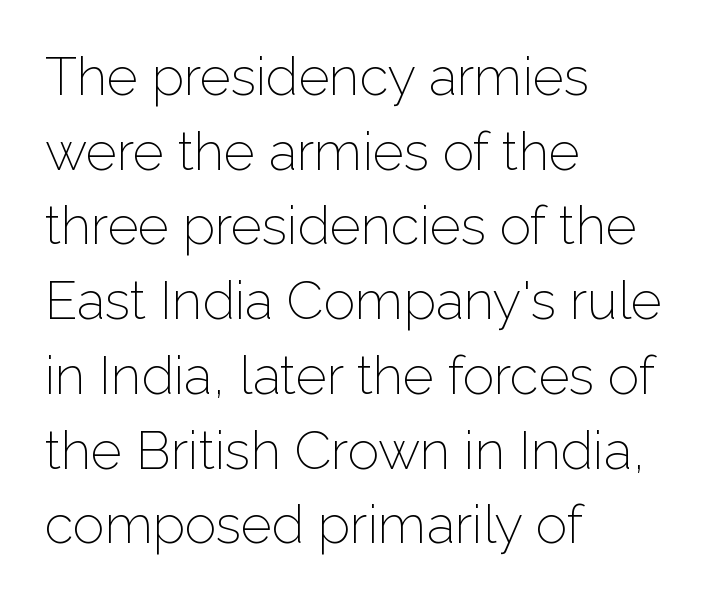
Q: Is the text bold? A: No.
Q: Is the text italic (slanted)? A: No, it is upright.
Q: Is the typeface a serif or a sans-serif typeface? A: Sans-serif.
Q: Is the text underlined? A: No.
Q: How is the paragraph aligned? A: Left-aligned.
Q: Is the spacing between letters normal or unusually wide? A: Normal.
Q: Is the spacing between lines tight, normal or loose? A: Normal.
Q: Width (condensed, normal, or wide)? A: Normal.
Q: Stroke contrast? A: Low.
Q: x-height? A: Medium.
Q: Monospaced? A: No.
